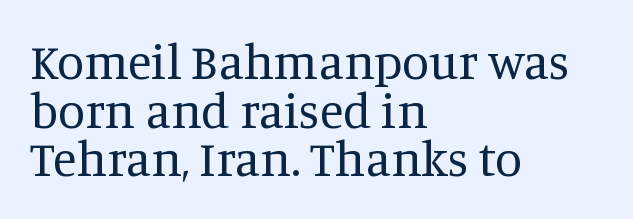
This rendering leaves character spacing at its baseline value. It's the straight-up-and-down kind of type. Descenders hang freely into open space. Vertical spacing — tight.
